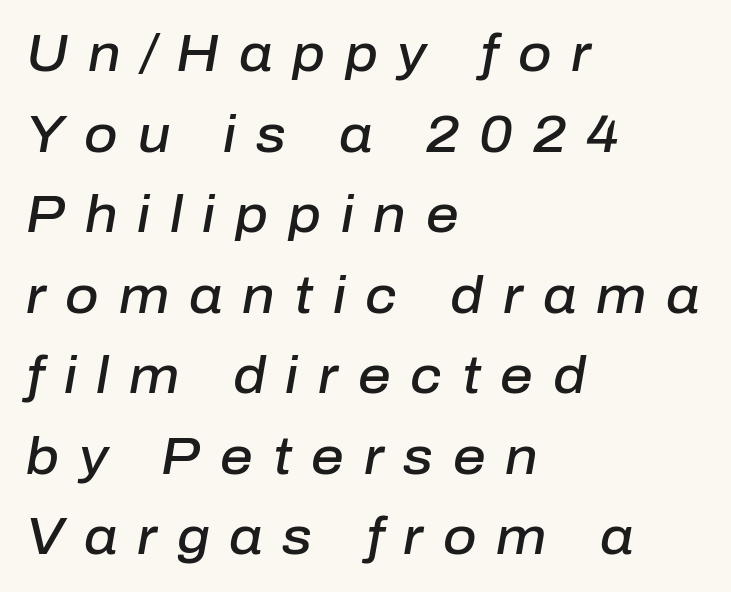
Q: Is the text bold? A: Semi-bold.
Q: Is the text italic (slanted)? A: Yes, it leans right by about 10 degrees.
Q: Is the text underlined? A: No.
Q: How is the paragraph aligned? A: Left-aligned.
Q: Is the spacing between letters normal or unusually wide? A: Unusually wide.
Q: Is the spacing between lines tight, normal or loose? A: Normal.
Q: Width (condensed, normal, or wide)? A: Normal.
Q: Stroke contrast? A: Low.
Q: x-height? A: Medium.
Q: Monospaced? A: No.
